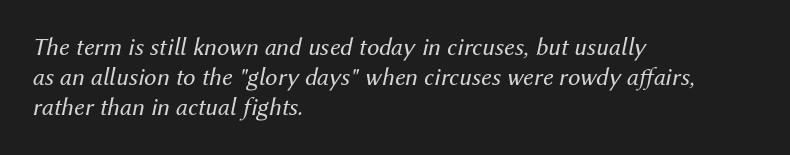
{"italic": "yes", "lean": "right", "slant_degrees": 12, "bold": "no", "underline": "no", "align": "left", "line_spacing_ratio": 1.21, "letter_spacing": "normal", "letter_spacing_em": 0.0, "glyph_px": 25}
